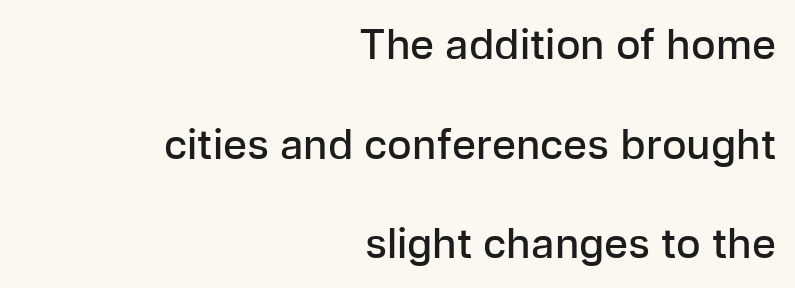
Q: Is the text bold? A: Semi-bold.
Q: Is the text italic (slanted)? A: No, it is upright.
Q: Is the typeface a serif or a sans-serif typeface? A: Sans-serif.
Q: Is the text underlined? A: No.
Q: How is the paragraph aligned? A: Right-aligned.
Q: Is the spacing between letters normal or unusually wide? A: Normal.
Q: Is the spacing between lines tight, normal or loose? A: Loose.
Q: Width (condensed, normal, or wide)? A: Normal.
Q: Stroke contrast? A: Low.
Q: x-height? A: Medium.
Q: Monospaced? A: No.
